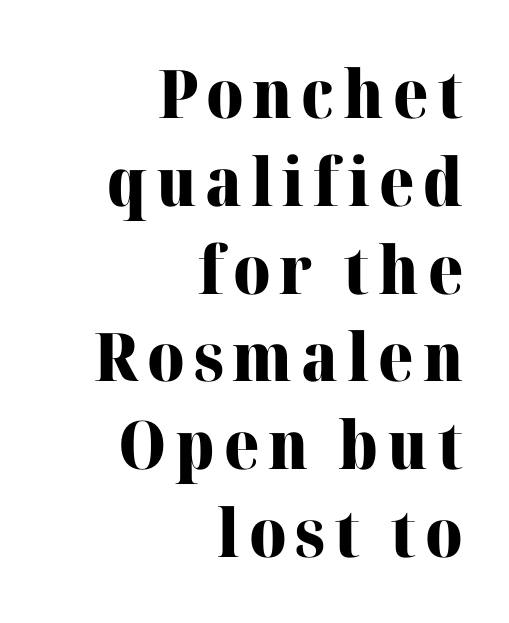
{"serif": "yes", "italic": "no", "bold": "yes", "weight": "heavy", "width": "normal", "stroke_contrast": "high", "x_height": "medium", "monospaced": "no", "underline": "no", "align": "right", "line_spacing": "normal", "line_spacing_ratio": 1.31, "glyph_px": 67}
